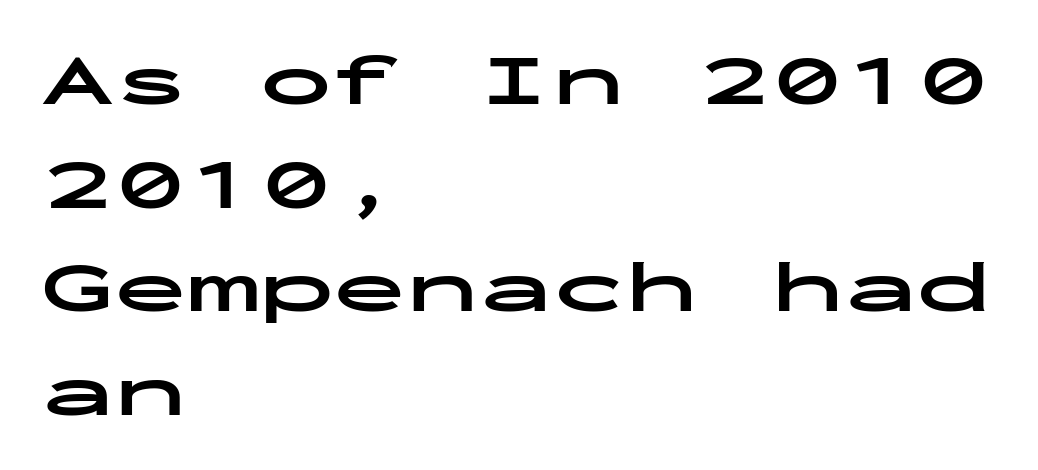
{"serif": "no", "italic": "no", "bold": "yes", "weight": "bold", "width": "wide", "stroke_contrast": "low", "x_height": "medium", "monospaced": "yes", "underline": "no", "align": "left", "line_spacing": "normal", "line_spacing_ratio": 1.42, "letter_spacing": "normal", "letter_spacing_em": 0.0, "glyph_px": 73}
